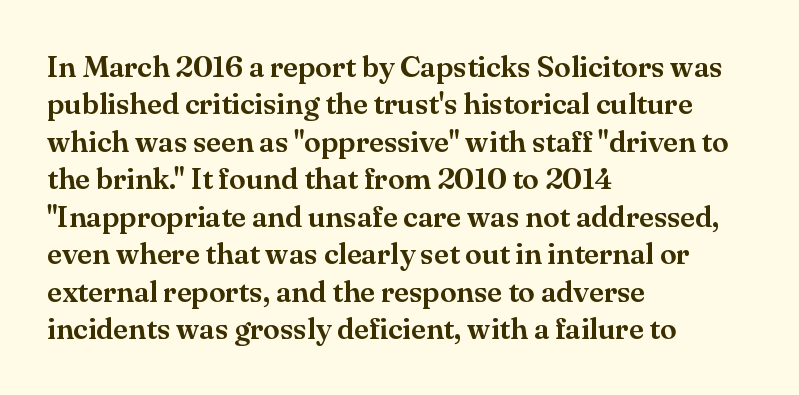
{"serif": "yes", "italic": "no", "width": "normal", "stroke_contrast": "medium", "x_height": "small", "monospaced": "no", "underline": "no", "align": "left", "line_spacing": "normal", "line_spacing_ratio": 1.25, "letter_spacing": "normal", "letter_spacing_em": 0.0, "glyph_px": 30}
